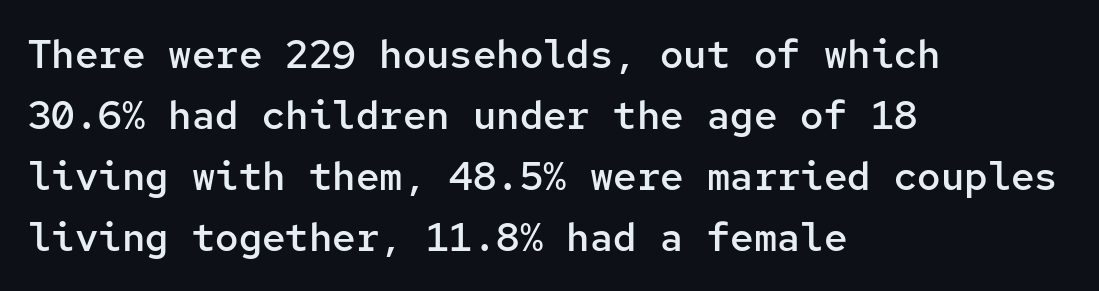
The image shows 39 px semibold sans-serif type, upright, monospaced; set left-aligned, normal line spacing (1.56x), normal letter spacing, not underlined; low stroke contrast and a medium x-height.
